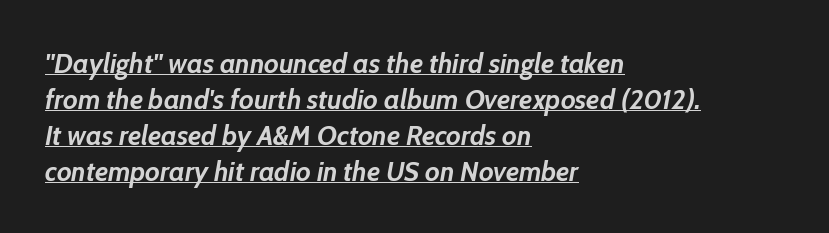
The image shows 28 px semibold type, italic (leaning right); set left-aligned, normal line spacing (1.28x), normal letter spacing, underlined; low stroke contrast and a medium x-height.
